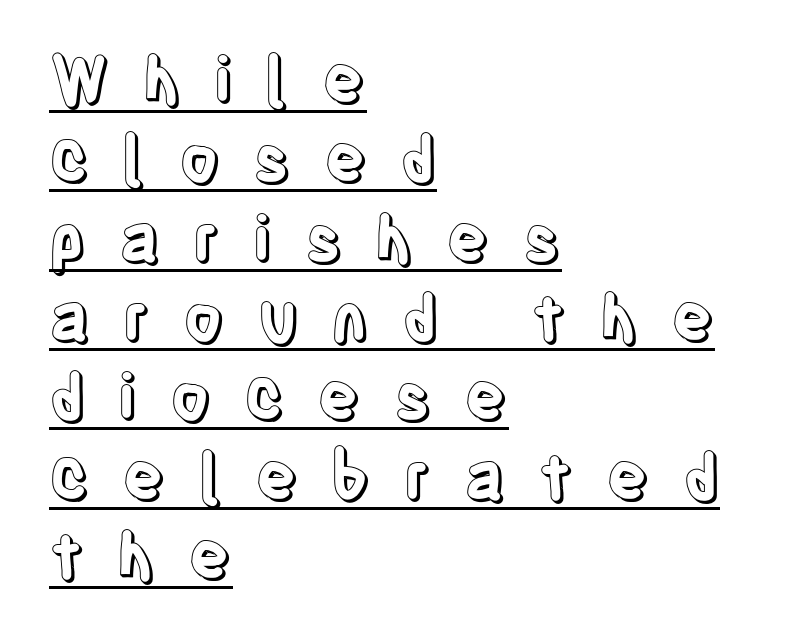
The words here are underlined. What stands out about the letter spacing? Its width — letters are far apart. A typesetter would call this proportional, since set widths differ per character. Style check: upright. These lines are set flush left with a ragged right edge.
